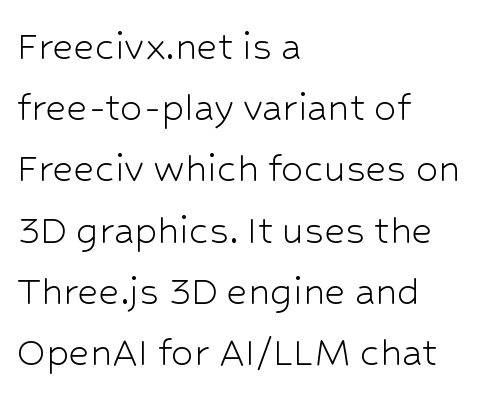
{"serif": "no", "italic": "no", "bold": "no", "weight": "light", "width": "normal", "stroke_contrast": "low", "x_height": "medium", "monospaced": "no", "underline": "no", "align": "left", "line_spacing": "normal", "line_spacing_ratio": 1.36, "letter_spacing": "normal", "letter_spacing_em": 0.0, "glyph_px": 45}
